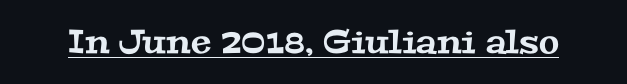
Think of a printed novel: that variable character pitch is what you see here. The letterforms sit shoulder to shoulder at normal distance. Descenders here cross a horizontal rule under the line. Small tapered or slab feet sit at the stroke ends, so this counts as serif.
